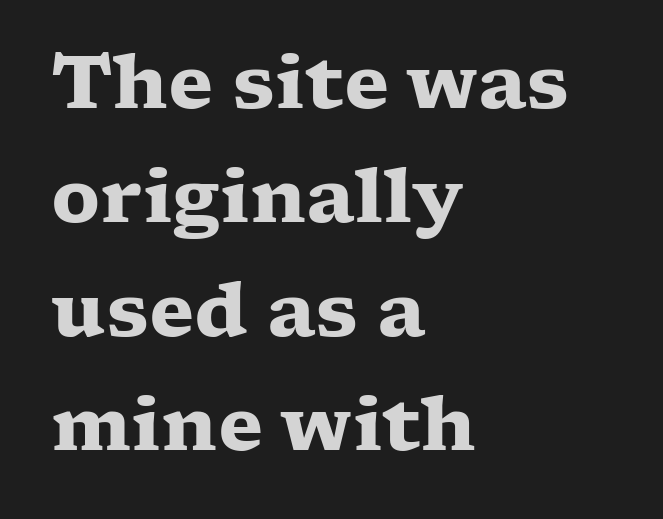
{"serif": "yes", "italic": "no", "bold": "yes", "weight": "heavy", "width": "wide", "stroke_contrast": "low", "x_height": "medium", "monospaced": "no", "underline": "no", "align": "left", "line_spacing": "normal", "line_spacing_ratio": 1.54, "letter_spacing": "normal", "letter_spacing_em": 0.0, "glyph_px": 74}
